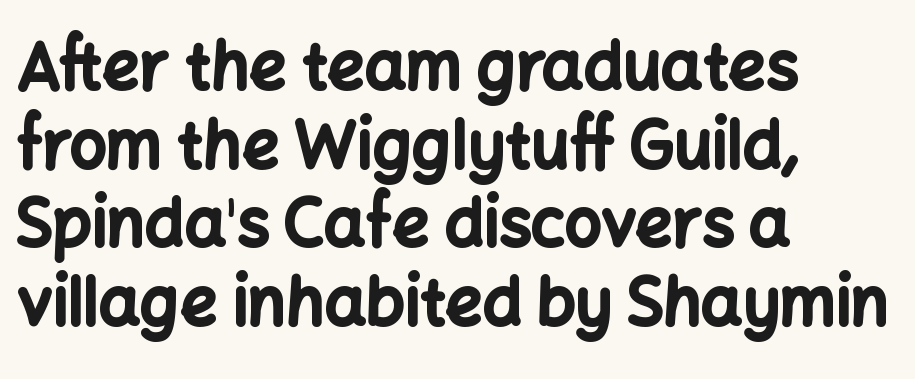
The image shows 65 px bold sans-serif type, upright; set left-aligned, line spacing 1.21x, normal letter spacing, not underlined; low stroke contrast and a medium x-height.
